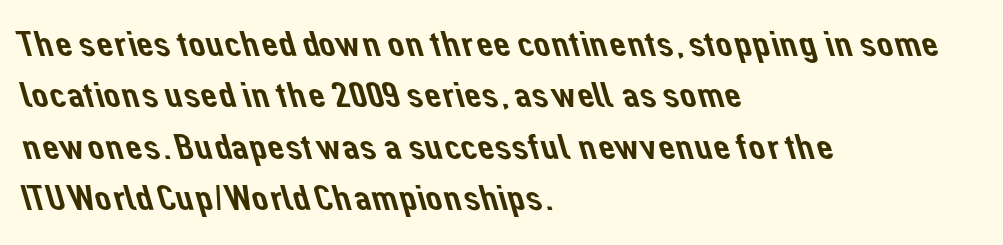
{"serif": "no", "width": "normal", "stroke_contrast": "low", "x_height": "medium", "monospaced": "no", "underline": "no", "align": "left", "line_spacing": "normal", "line_spacing_ratio": 1.39, "letter_spacing": "normal", "letter_spacing_em": 0.0, "glyph_px": 37}
